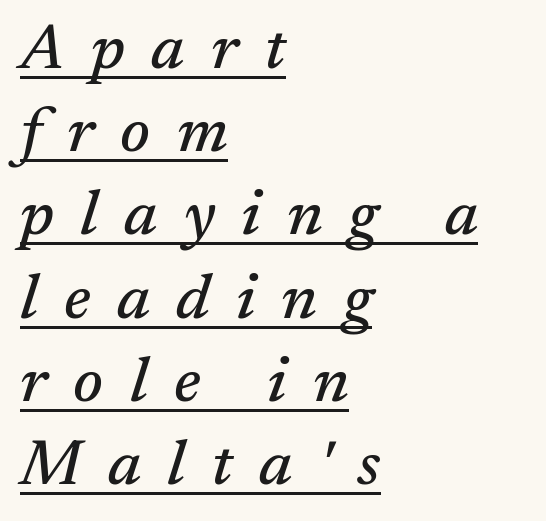
The leading is moderate, giving the passage an even texture. The rendered words wear a rule along their underside. Short note: letters widely spaced. The letters advance in unequal steps, a hallmark of proportional type. The compositor pushed each line to the left boundary. Check where the strokes stop: tiny serifs finish them off.
